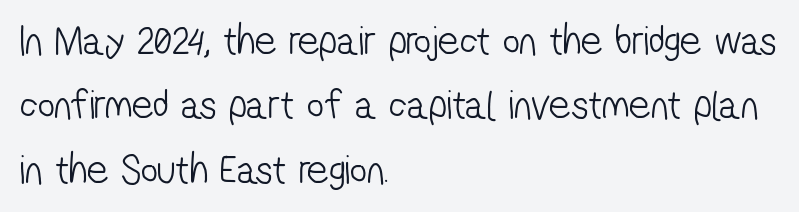
{"serif": "no", "bold": "no", "weight": "light", "width": "condensed", "stroke_contrast": "low", "x_height": "medium", "monospaced": "no", "underline": "no", "align": "left", "line_spacing": "normal", "line_spacing_ratio": 1.53, "letter_spacing": "normal", "letter_spacing_em": 0.0, "glyph_px": 42}
